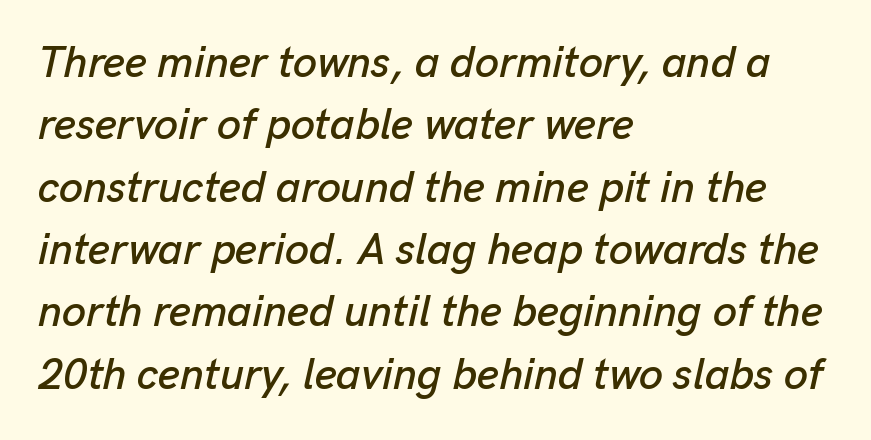
The image shows 43 px text type, italic (leaning right); set left-aligned, normal line spacing (1.45x), normal letter spacing, not underlined; low stroke contrast and a medium x-height.
